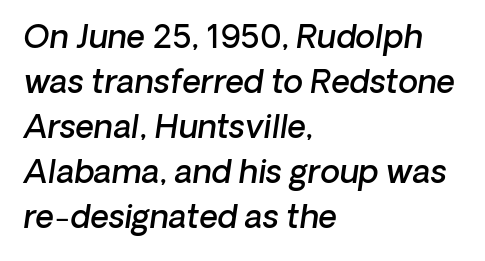
Observe the lean: these are italic letterforms. A typesetter would call this proportional, since set widths differ per character. Students, this is semibold: more ink than regular, less than bold. Visually the block forms a straight wall on the left and a jagged coastline on the right. Students, note that the glyphs here touch the page at normal intervals. Rule under the text: the space is simply empty.
